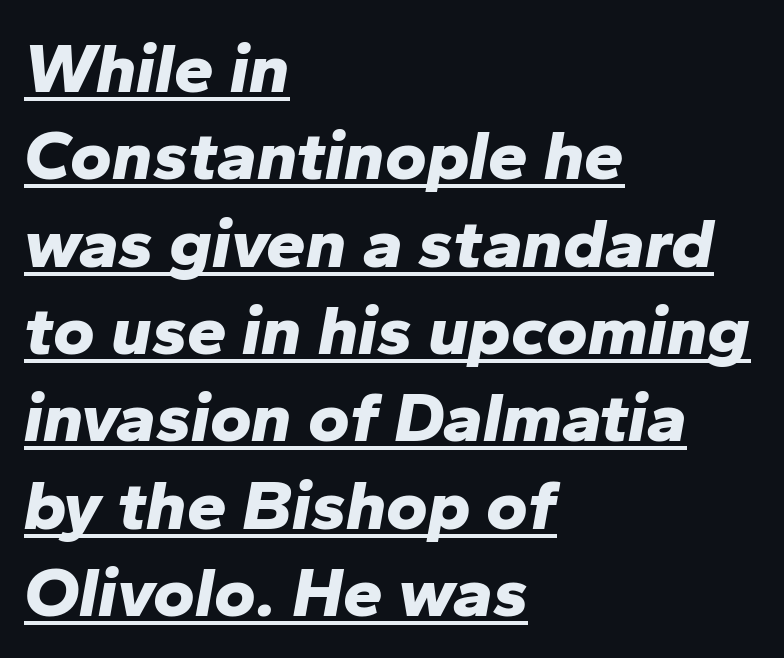
{"italic": "yes", "lean": "right", "slant_degrees": 10, "bold": "yes", "weight": "bold", "width": "normal", "stroke_contrast": "low", "x_height": "medium", "monospaced": "no", "underline": "yes", "align": "left", "line_spacing_ratio": 1.23, "letter_spacing": "normal", "letter_spacing_em": 0.0, "glyph_px": 71}
